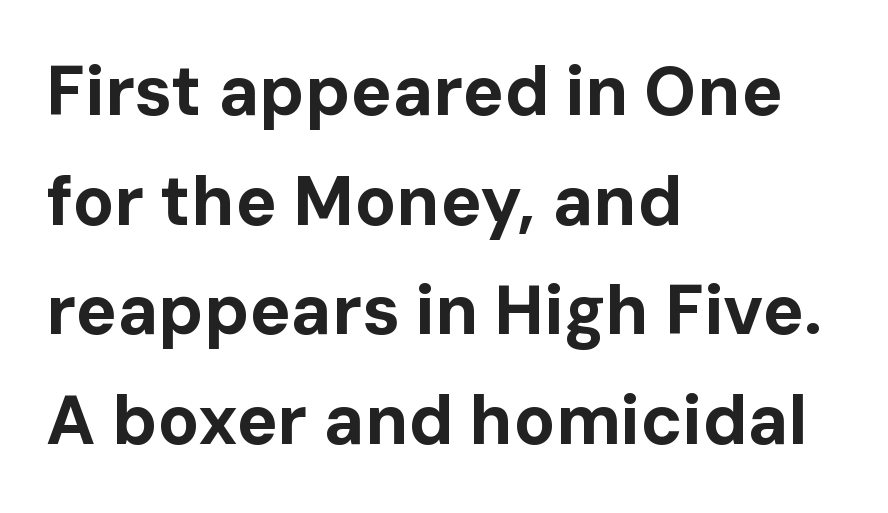
{"serif": "no", "italic": "no", "bold": "yes", "weight": "bold", "width": "normal", "stroke_contrast": "low", "x_height": "medium", "monospaced": "no", "underline": "no", "align": "left", "line_spacing": "normal", "line_spacing_ratio": 1.59, "letter_spacing": "normal", "letter_spacing_em": 0.0, "glyph_px": 69}
